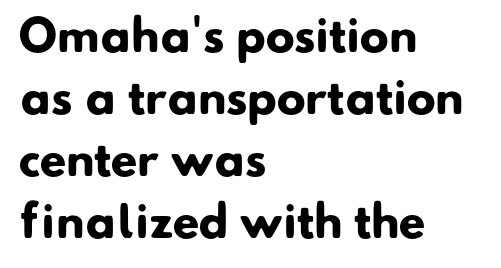
{"serif": "no", "bold": "yes", "weight": "heavy", "width": "normal", "stroke_contrast": "low", "x_height": "small", "monospaced": "no", "underline": "no", "align": "left", "line_spacing": "normal", "line_spacing_ratio": 1.44, "letter_spacing": "normal", "letter_spacing_em": 0.0, "glyph_px": 43}
